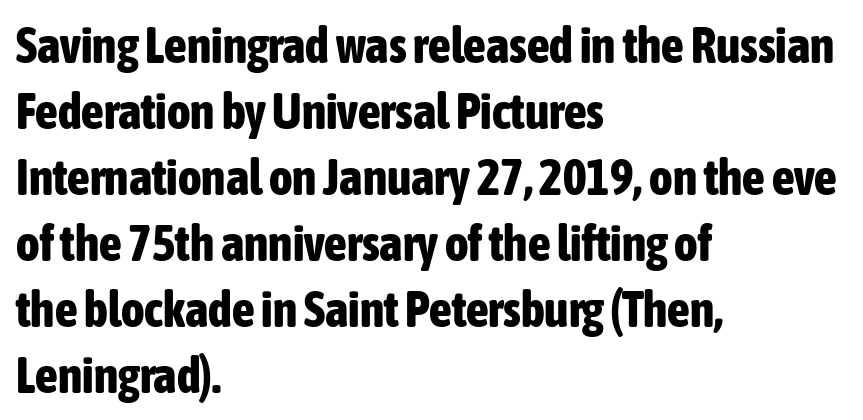
These lines stack with their left ends in a neat column. Does the weight exceed regular? Yes, all the way to bold. Note: no serifs on the glyphs. Decoration check: the copy has no underline. The letterforms sit shoulder to shoulder at normal distance. How would I describe the line gaps? Plain and ordinary.
